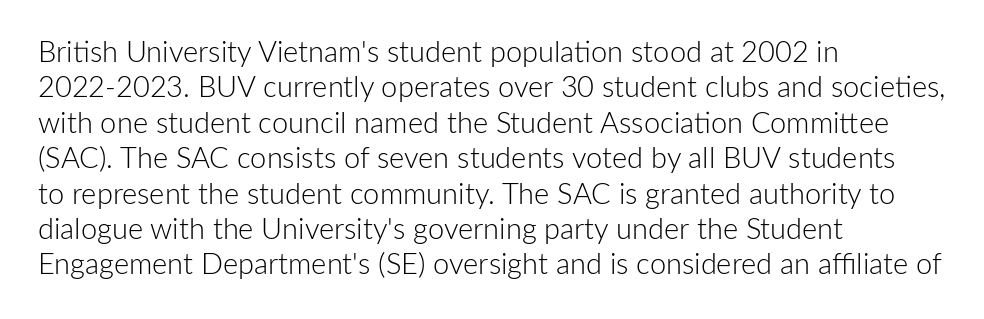
Q: Is the text bold? A: No.
Q: Is the text italic (slanted)? A: No, it is upright.
Q: Is the typeface a serif or a sans-serif typeface? A: Sans-serif.
Q: Is the text underlined? A: No.
Q: How is the paragraph aligned? A: Left-aligned.
Q: Is the spacing between letters normal or unusually wide? A: Normal.
Q: Width (condensed, normal, or wide)? A: Normal.
Q: Stroke contrast? A: Low.
Q: x-height? A: Medium.
Q: Monospaced? A: No.
